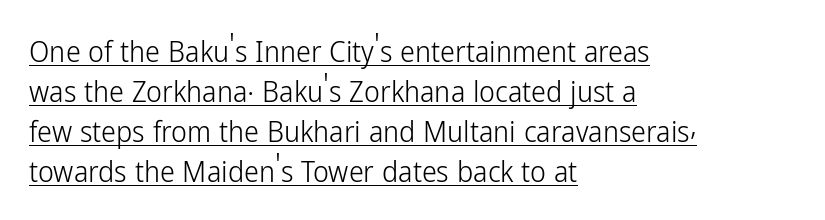
{"serif": "no", "italic": "no", "bold": "no", "weight": "light", "width": "condensed", "stroke_contrast": "low", "x_height": "medium", "monospaced": "no", "underline": "yes", "align": "left", "line_spacing": "normal", "line_spacing_ratio": 1.33, "letter_spacing": "normal", "letter_spacing_em": 0.0, "glyph_px": 30}
